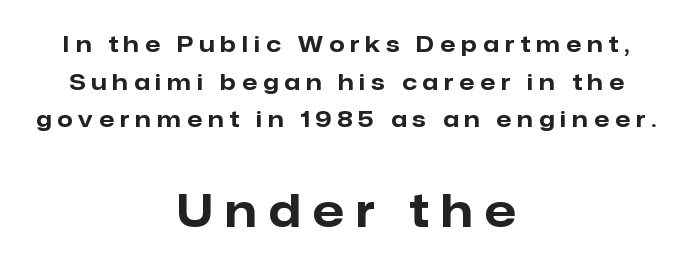
{"serif": "no", "italic": "no", "bold": "yes", "weight": "bold", "width": "normal", "stroke_contrast": "low", "x_height": "medium", "monospaced": "no", "underline": "no", "align": "center", "line_spacing_ratio": 1.71, "letter_spacing": "wide", "letter_spacing_em": 0.28, "larger_block": "second", "size_ratio": 2.05, "glyph_px": 45}
